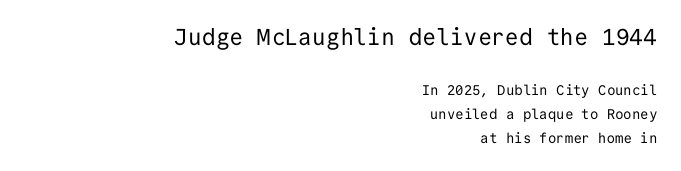
Think standard paragraph weight, or any step lighter than that. Every stem runs plumb, perpendicular to the baseline. Scale decreases going downward across the two blocks. Caption: standard tracking, unaltered. Caption: multi-line text, flush right, ragged left. The string is rendered with underlining switched off.
